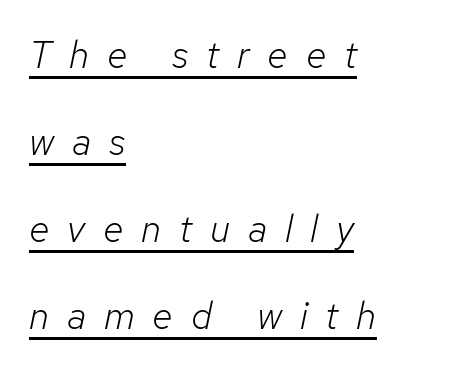
{"italic": "yes", "lean": "right", "slant_degrees": 12, "bold": "no", "weight": "light", "width": "normal", "stroke_contrast": "low", "x_height": "medium", "monospaced": "no", "underline": "yes", "align": "left", "line_spacing": "loose", "line_spacing_ratio": 2.29, "letter_spacing": "wide", "letter_spacing_em": 0.47, "glyph_px": 38}
